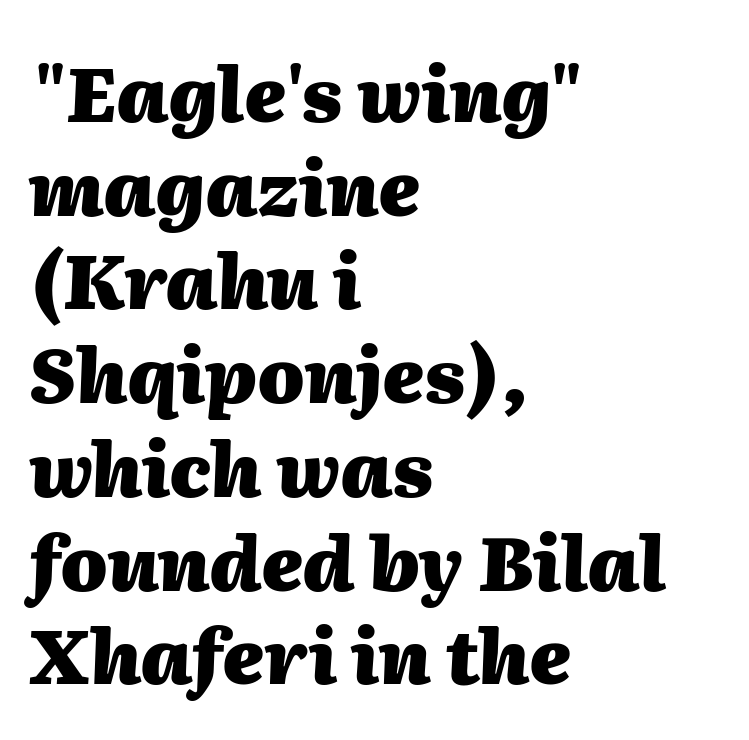
The image shows 75 px heavy type, italic (leaning right); set left-aligned, normal line spacing (1.25x), normal letter spacing, not underlined; medium stroke contrast and a medium x-height.
